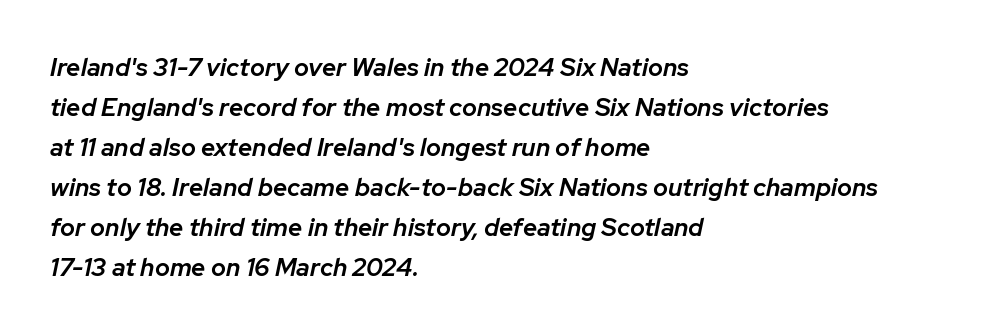
The image shows 25 px text type, italic (leaning right); set left-aligned, normal line spacing (1.6x), normal letter spacing, not underlined.
